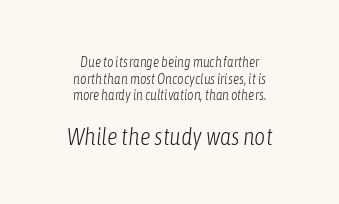
{"italic": "yes", "lean": "right", "slant_degrees": 6, "bold": "no", "underline": "no", "align": "center", "line_spacing_ratio": 1.18, "letter_spacing": "normal", "letter_spacing_em": 0.0, "larger_block": "second", "size_ratio": 1.71, "glyph_px": 24}
